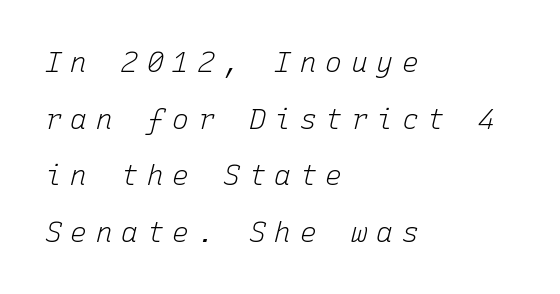
The image shows 28 px light type, italic (leaning right), monospaced; set left-aligned, loose line spacing (2.02x), unusually wide letter spacing (+0.31 em), not underlined; low stroke contrast and a medium x-height.
